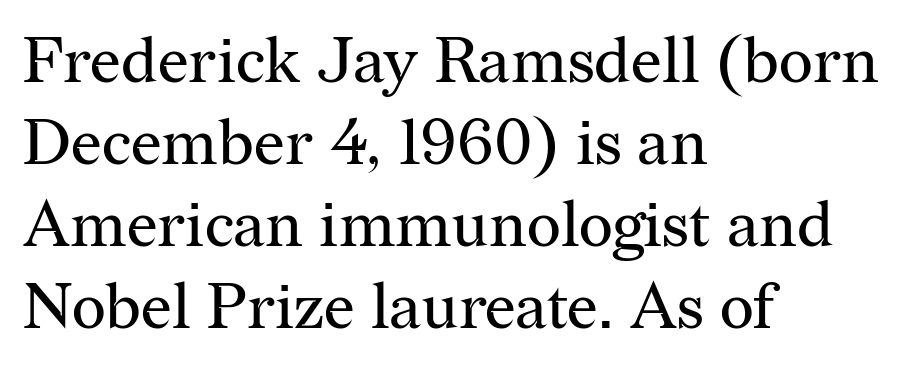
Q: Is the text bold? A: No.
Q: Is the text italic (slanted)? A: No, it is upright.
Q: Is the typeface a serif or a sans-serif typeface? A: Serif.
Q: Is the text underlined? A: No.
Q: How is the paragraph aligned? A: Left-aligned.
Q: Is the spacing between letters normal or unusually wide? A: Normal.
Q: Is the spacing between lines tight, normal or loose? A: Normal.
Q: Width (condensed, normal, or wide)? A: Normal.
Q: Stroke contrast? A: Medium.
Q: x-height? A: Medium.
Q: Monospaced? A: No.
